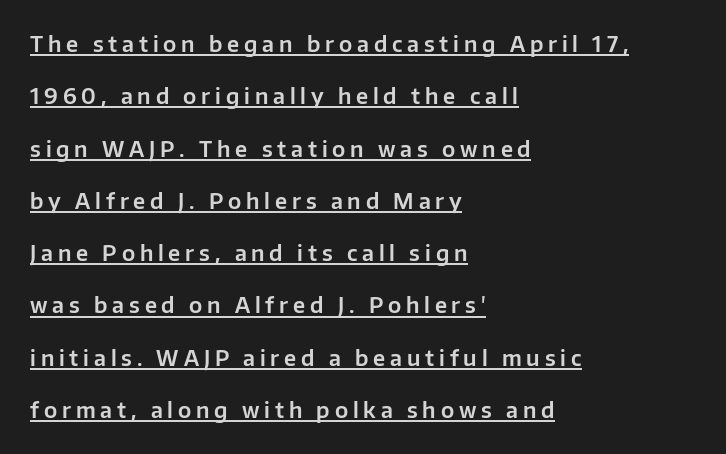
Every word sits above its own underline. The letters stand straight up with perfectly vertical stems. What stands out about the letter spacing? Its width — letters are far apart. The paragraph has a hard left edge and a soft right edge.
